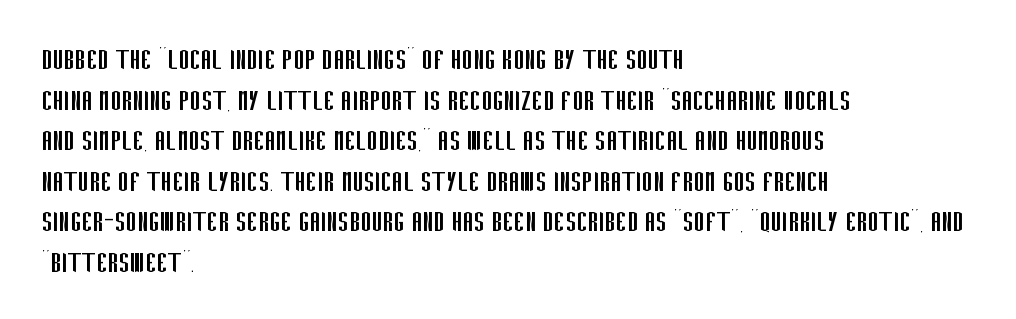
The image shows 33 px regular-weight, condensed sans-serif type, upright; set left-aligned, line spacing 1.23x, normal letter spacing, not underlined; low stroke contrast and a large x-height.
